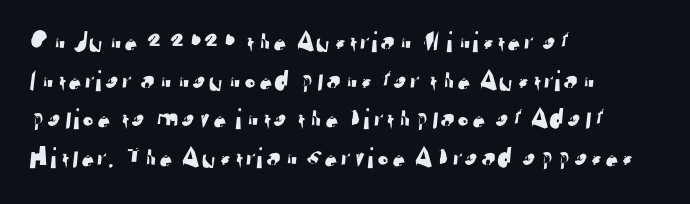
The image shows 30 px sans-serif type; set left-aligned, normal line spacing (1.29x), normal letter spacing, not underlined; low stroke contrast and a medium x-height.
